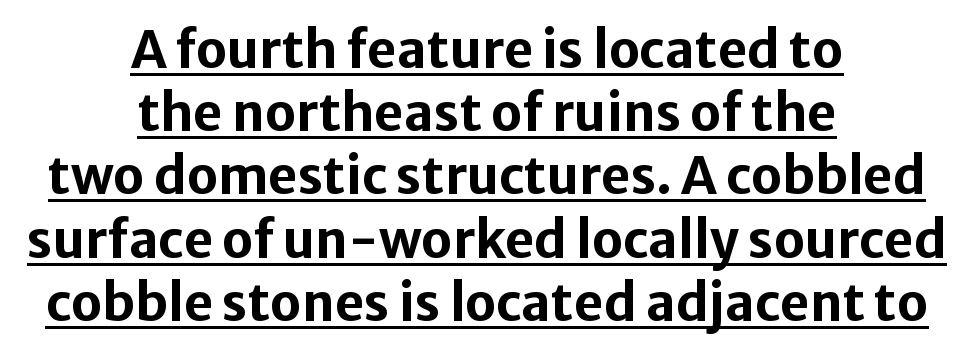
Q: Is the text bold? A: Yes.
Q: Is the text italic (slanted)? A: No, it is upright.
Q: Is the typeface a serif or a sans-serif typeface? A: Sans-serif.
Q: Is the text underlined? A: Yes.
Q: How is the paragraph aligned? A: Centered.
Q: Is the spacing between letters normal or unusually wide? A: Normal.
Q: Width (condensed, normal, or wide)? A: Normal.
Q: Stroke contrast? A: Low.
Q: x-height? A: Medium.
Q: Monospaced? A: No.
